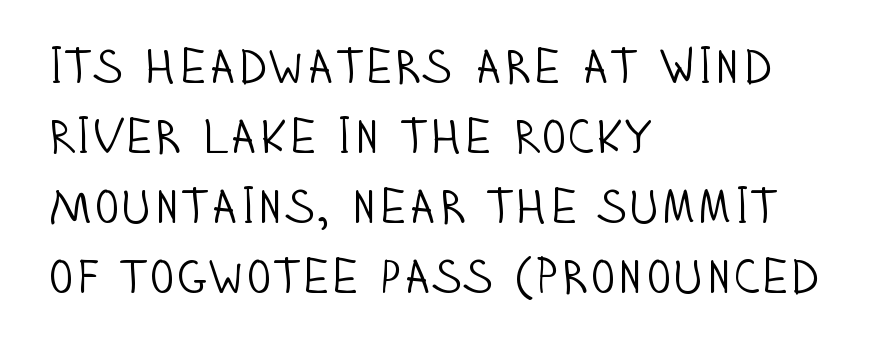
Q: Is the text bold? A: No.
Q: Is the text italic (slanted)? A: No, it is upright.
Q: Is the typeface a serif or a sans-serif typeface? A: Sans-serif.
Q: Is the text underlined? A: No.
Q: How is the paragraph aligned? A: Left-aligned.
Q: Is the spacing between letters normal or unusually wide? A: Normal.
Q: Is the spacing between lines tight, normal or loose? A: Normal.
Q: Width (condensed, normal, or wide)? A: Condensed.
Q: Stroke contrast? A: Low.
Q: x-height? A: Large.
Q: Monospaced? A: No.
